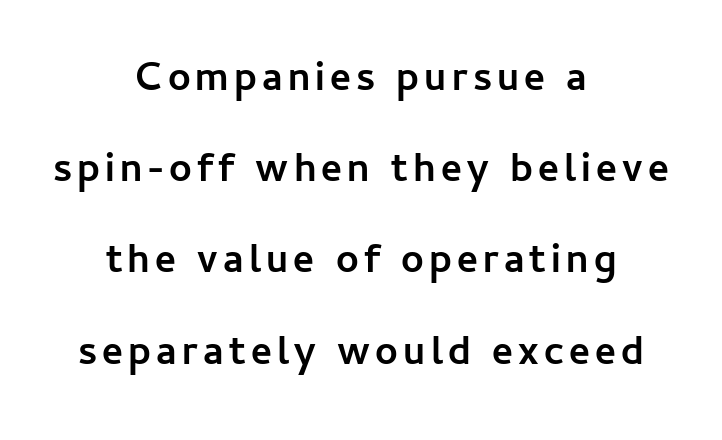
Chunky letters — that's bold for sure. The setting favours the middle, as headings and verse often do. Ascenders rise straight up at ninety degrees. Descenders are the only things crossing below the line. Whoever set this chose breathing room over compactness in the vertical rhythm.
